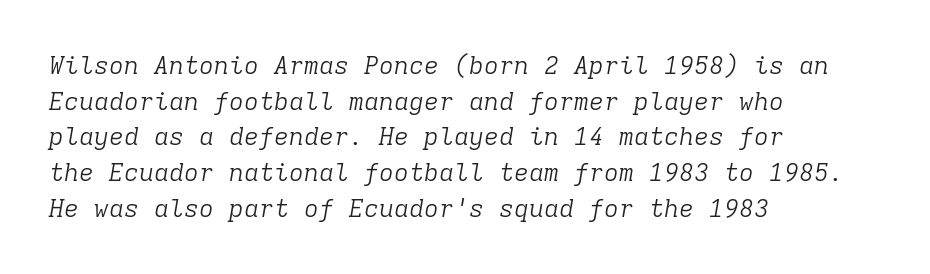
The image shows 25 px text type, italic (leaning right); set left-aligned, normal line spacing (1.43x), normal letter spacing, not underlined.
